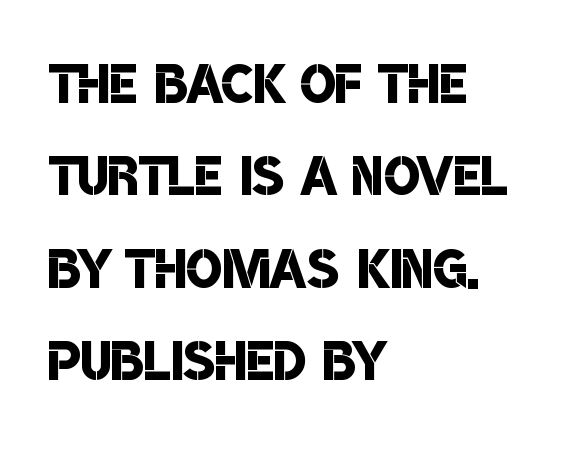
Vertically, the passage feels balanced, rows spaced as you'd expect. The type is set solid horizontally, with unmodified tracking. Spacing verdict: proportional, widths tailored to each character. These words are printed semibold, heavier than regular yet not bold. Where is the straight margin? On the left. Rule under the text: the space is simply empty.
